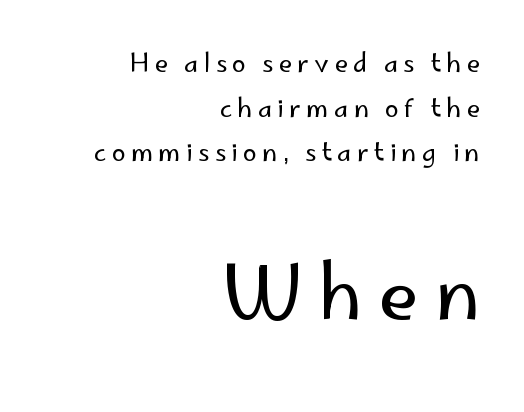
The image shows 74 px regular-weight sans-serif type, upright; set right-aligned, line spacing 1.79x, unusually wide letter spacing (+0.21 em), not underlined; the second (bottom) block is 2.96x larger; low stroke contrast and a small x-height.
